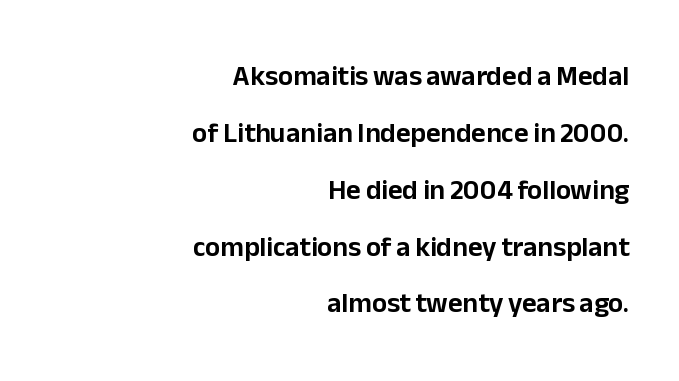
The image shows 28 px sans-serif type, upright; set right-aligned, loose line spacing (2.03x), normal letter spacing, not underlined; low stroke contrast and a medium x-height.
